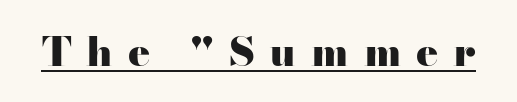
Stroke terminals: seriffed. Think of a printed novel: that variable character pitch is what you see here. Summary of weight: heavy, a full bold. Quick note: underline on.
